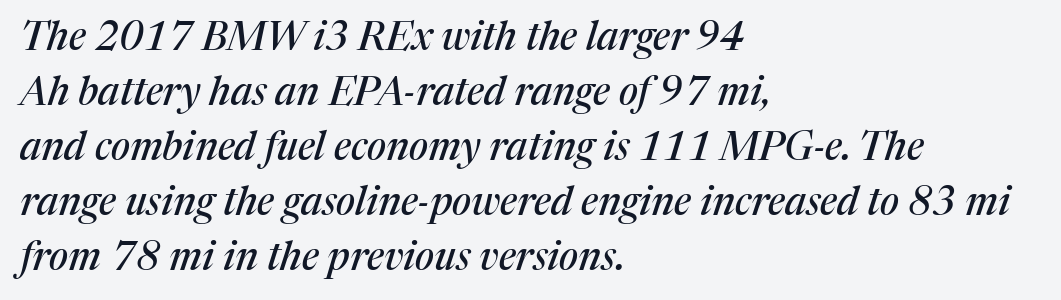
{"serif": "yes", "italic": "yes", "lean": "right", "slant_degrees": 17, "width": "normal", "stroke_contrast": "medium", "x_height": "medium", "monospaced": "no", "underline": "no", "align": "left", "line_spacing": "normal", "line_spacing_ratio": 1.41, "letter_spacing": "normal", "letter_spacing_em": 0.0, "glyph_px": 39}
